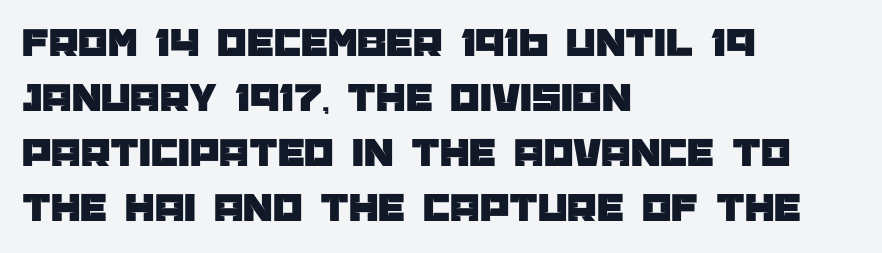
The image shows 42 px sans-serif type, upright; set left-aligned, normal line spacing (1.31x), normal letter spacing, not underlined; low stroke contrast and a large x-height.
